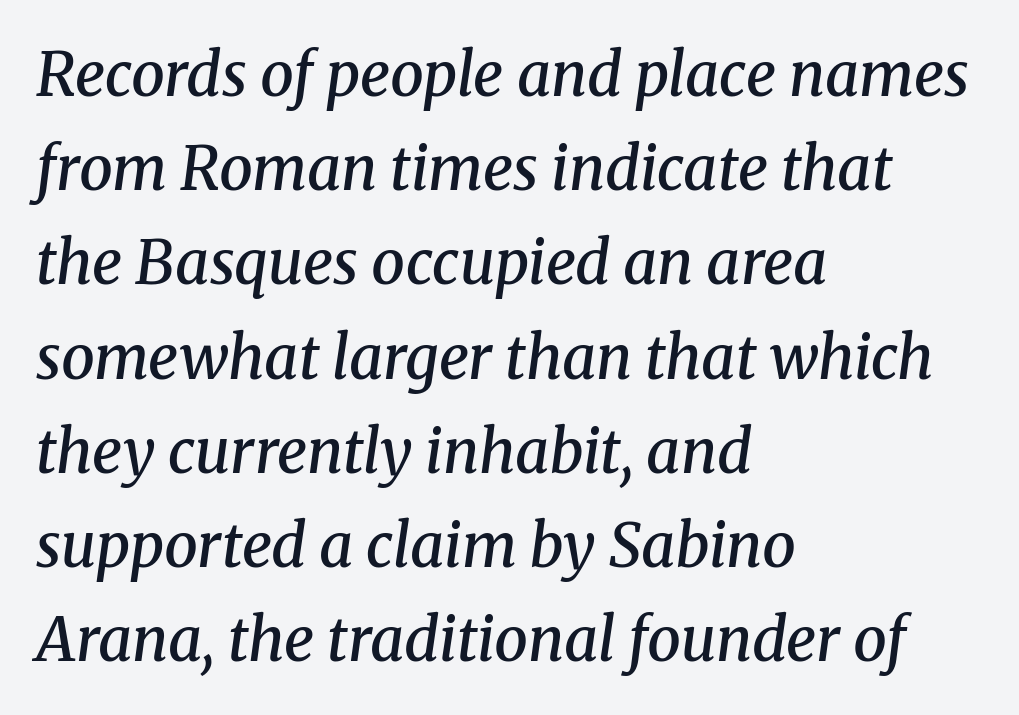
Only glyphs here, with clear space below each row. Moderately thickened strokes mark this as semibold type. These lines are set flush left with a ragged right edge. Emphasis-style slanted type is in use. Do the characters align in a grid? No, the font is proportional. The line texture is even and compact thanks to regular tracking.
